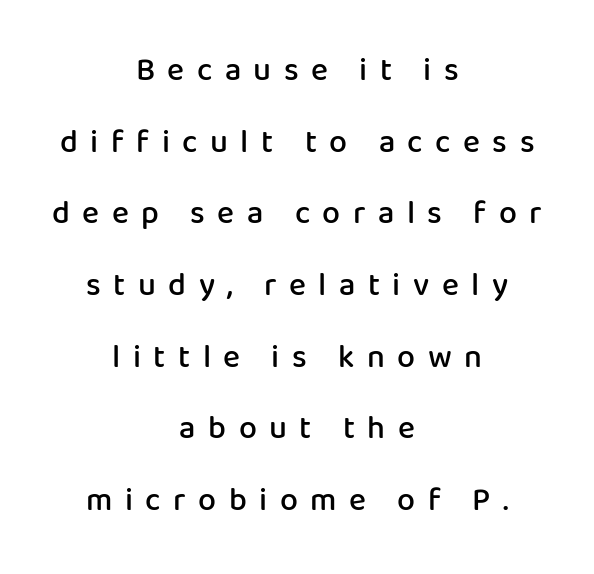
{"serif": "no", "italic": "no", "bold": "semi", "weight": "semibold", "width": "normal", "stroke_contrast": "low", "x_height": "medium", "monospaced": "no", "underline": "no", "align": "center", "line_spacing": "loose", "line_spacing_ratio": 2.24, "letter_spacing": "wide", "letter_spacing_em": 0.39, "glyph_px": 32}
